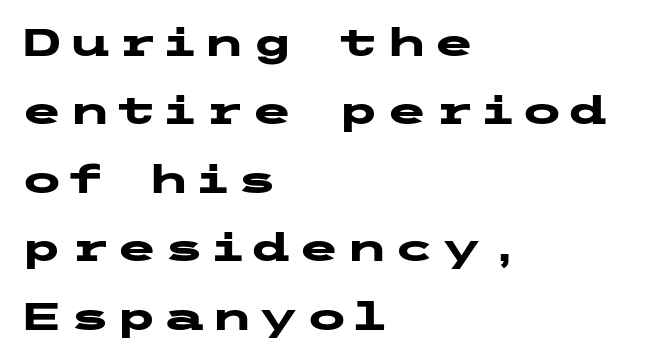
{"serif": "no", "italic": "no", "bold": "yes", "weight": "heavy", "width": "wide", "stroke_contrast": "low", "x_height": "medium", "underline": "no", "align": "left", "line_spacing_ratio": 1.8, "glyph_px": 38}
